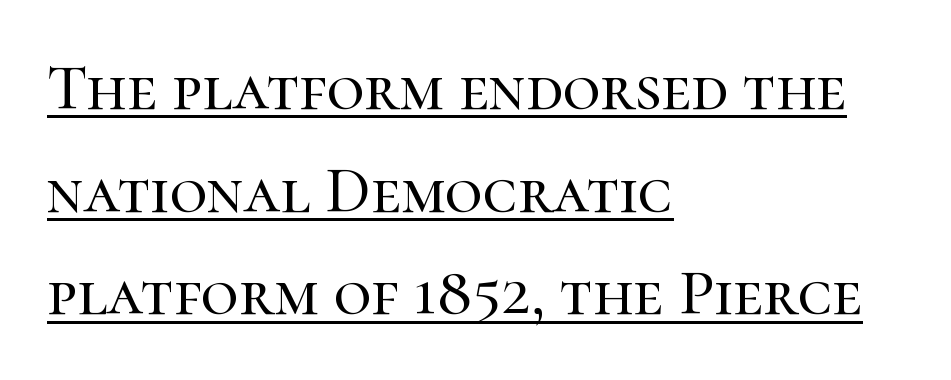
Upright lettering throughout. The font family rendered here belongs to the serif group. Do the characters align in a grid? No, the font is proportional. Honestly, the letter spacing is just normal — you wouldn't notice it. Horizontal bands of white between lines are of average thickness. All the whitespace from short lines collects on the right.
